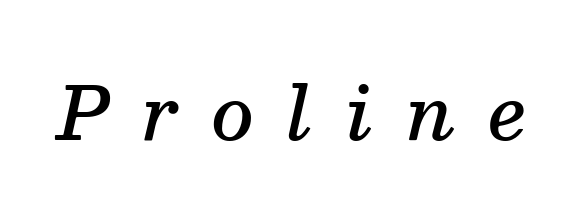
The tracking reads as deliberately expanded to a designer's eye. These lines are composed in type with serifs. The lettering tilts uniformly, giving the passage an italic look. Varying glyph widths throughout — classic text-font behaviour.
